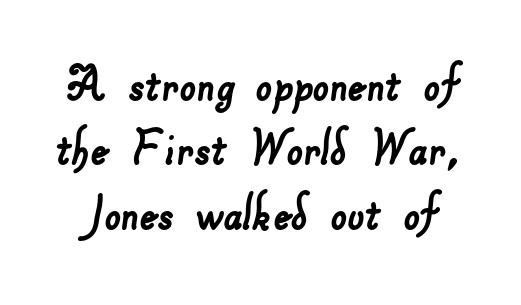
This rendering features lettering with no underline. In terms of letterspacing, this is plain default setting. The designer dialed line spacing down below the default. Observe the absence of serifs on each vertical stroke in this sample. Here the designer chose a conventional face with non-uniform glyph widths.
